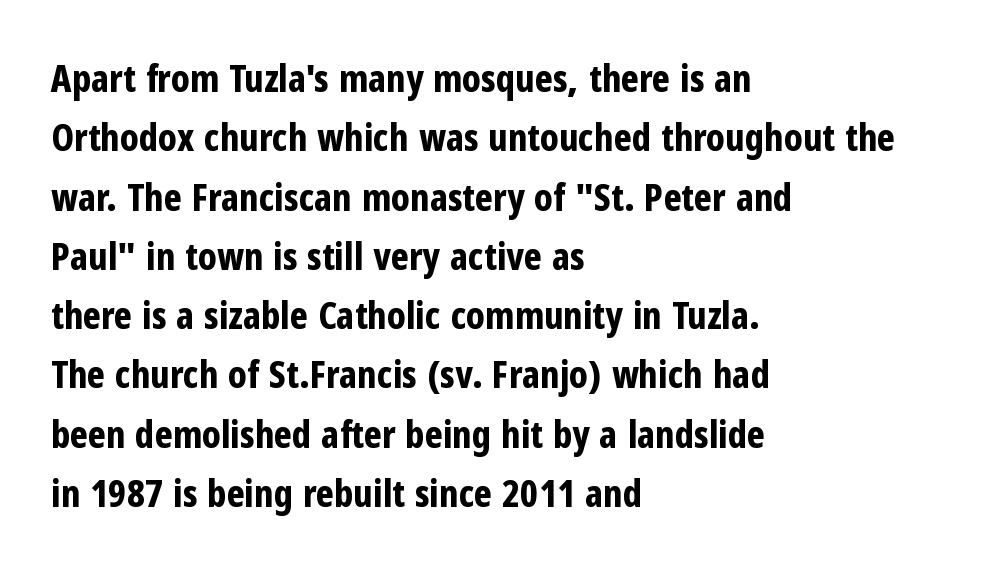
Q: Is the text bold? A: Yes.
Q: Is the text italic (slanted)? A: No, it is upright.
Q: Is the typeface a serif or a sans-serif typeface? A: Sans-serif.
Q: Is the text underlined? A: No.
Q: How is the paragraph aligned? A: Left-aligned.
Q: Is the spacing between letters normal or unusually wide? A: Normal.
Q: Is the spacing between lines tight, normal or loose? A: Normal.
Q: Width (condensed, normal, or wide)? A: Condensed.
Q: Stroke contrast? A: Low.
Q: x-height? A: Medium.
Q: Monospaced? A: No.
